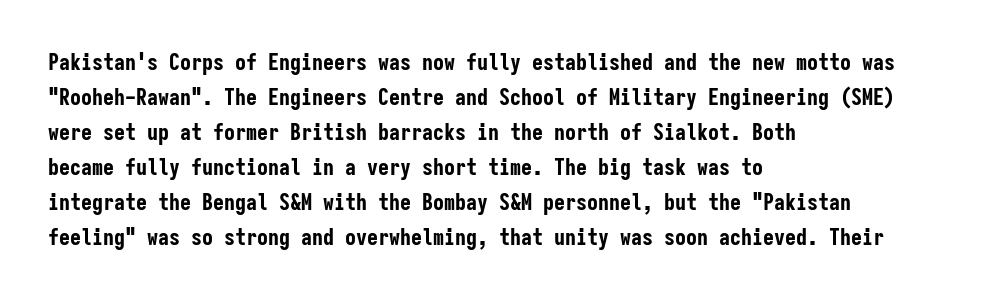
The image shows 22 px bold type, upright; set left-aligned, normal line spacing (1.59x), normal letter spacing, not underlined.
